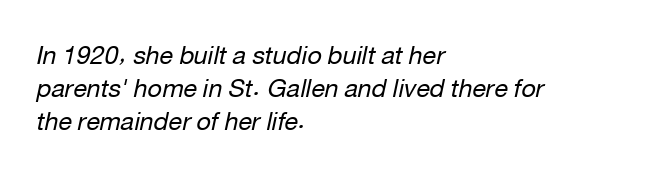
Characters follow at the spacing the type designer built in. Notice how the passage keeps a crisp vertical edge on the left only. Evenly set lines give the paragraph a standard silhouette. Each stroke keeps to a modest, everyday thickness or less.
